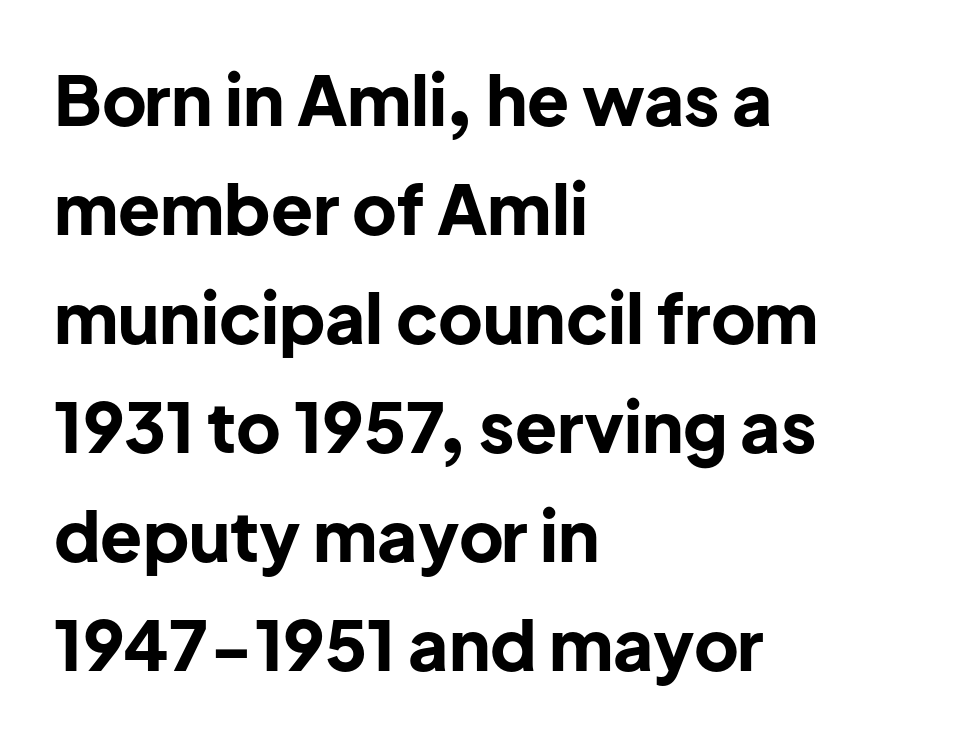
Q: Is the text bold? A: Yes.
Q: Is the text italic (slanted)? A: No, it is upright.
Q: Is the typeface a serif or a sans-serif typeface? A: Sans-serif.
Q: Is the text underlined? A: No.
Q: How is the paragraph aligned? A: Left-aligned.
Q: Is the spacing between letters normal or unusually wide? A: Normal.
Q: Is the spacing between lines tight, normal or loose? A: Normal.
Q: Width (condensed, normal, or wide)? A: Normal.
Q: Stroke contrast? A: Low.
Q: x-height? A: Medium.
Q: Monospaced? A: No.
